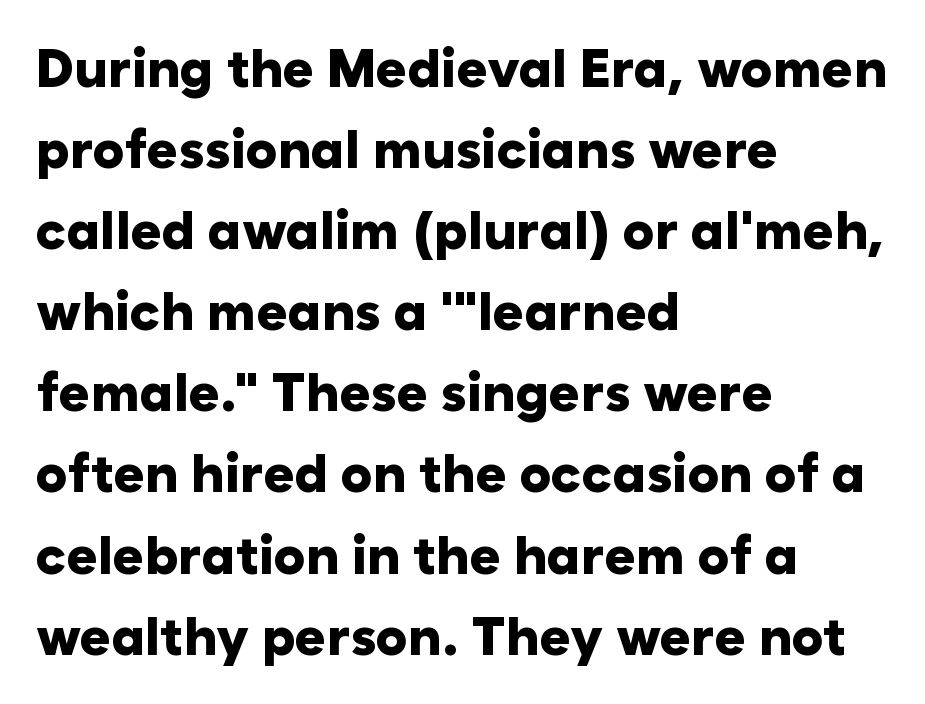
The image shows 53 px heavy sans-serif type, upright; set left-aligned, normal line spacing (1.53x), normal letter spacing, not underlined; low stroke contrast and a medium x-height.
